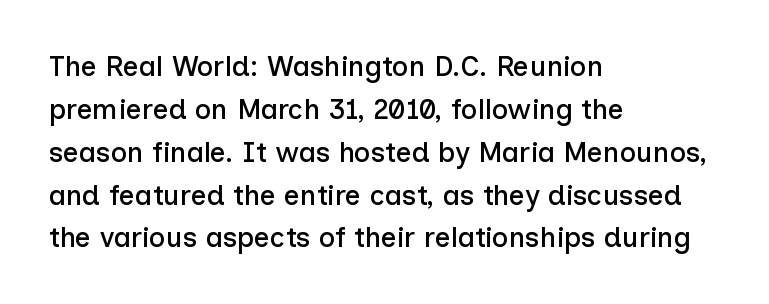
{"serif": "no", "italic": "no", "width": "normal", "stroke_contrast": "low", "x_height": "medium", "monospaced": "no", "underline": "no", "align": "left", "line_spacing": "normal", "line_spacing_ratio": 1.53, "letter_spacing": "normal", "letter_spacing_em": 0.0, "glyph_px": 28}
